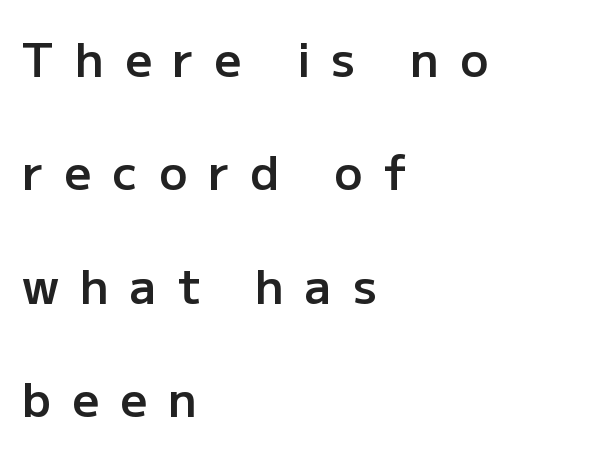
Q: Is the text bold? A: Semi-bold.
Q: Is the text italic (slanted)? A: No, it is upright.
Q: Is the typeface a serif or a sans-serif typeface? A: Sans-serif.
Q: Is the text underlined? A: No.
Q: How is the paragraph aligned? A: Left-aligned.
Q: Is the spacing between letters normal or unusually wide? A: Unusually wide.
Q: Is the spacing between lines tight, normal or loose? A: Loose.
Q: Width (condensed, normal, or wide)? A: Normal.
Q: Stroke contrast? A: Low.
Q: x-height? A: Medium.
Q: Monospaced? A: No.
